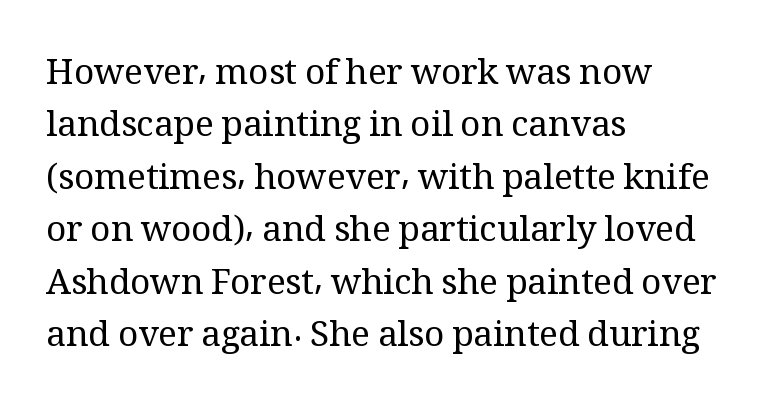
Stem width sits at or under what a default text font uses. Students, note that the glyphs here touch the page at normal intervals. The letters stand straight up with perfectly vertical stems. Quick note: underline off. Leading: standard.
